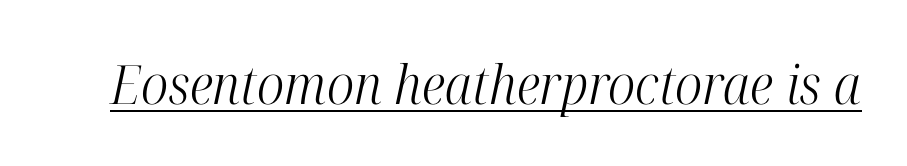
Q: Is the text bold? A: No.
Q: Is the text italic (slanted)? A: Yes, it leans right by about 12 degrees.
Q: Is the typeface a serif or a sans-serif typeface? A: Serif.
Q: Is the text underlined? A: Yes.
Q: Is the spacing between letters normal or unusually wide? A: Normal.
Q: Width (condensed, normal, or wide)? A: Condensed.
Q: Stroke contrast? A: High.
Q: x-height? A: Medium.
Q: Monospaced? A: No.
